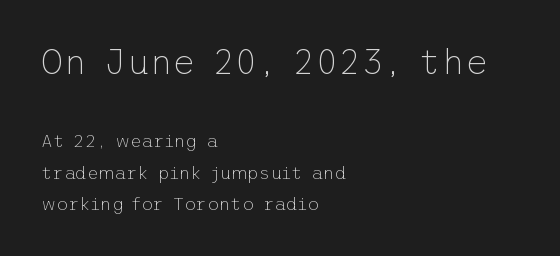
Q: Is the text bold? A: No.
Q: Is the text italic (slanted)? A: No, it is upright.
Q: Is the typeface a serif or a sans-serif typeface? A: Sans-serif.
Q: Is the text underlined? A: No.
Q: How is the paragraph aligned? A: Left-aligned.
Q: Is the spacing between letters normal or unusually wide? A: Normal.
Q: Which block of text is set in a larger size, the first (top) or the second (bottom)? A: The first (top) one.
Q: Width (condensed, normal, or wide)? A: Normal.
Q: Stroke contrast? A: Low.
Q: x-height? A: Medium.
